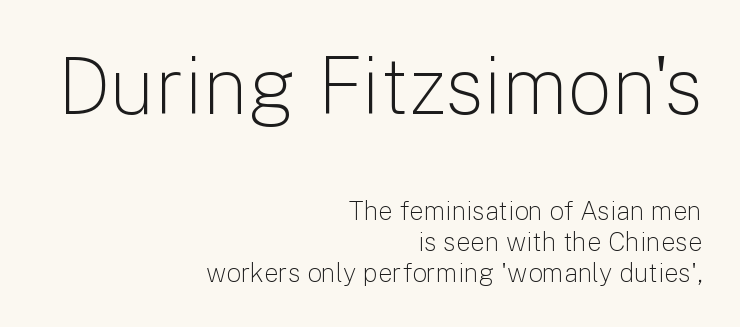
The image shows 79 px light sans-serif type, upright; set right-aligned, line spacing 1.19x, normal letter spacing, not underlined; the first (top) block is 3.04x larger; low stroke contrast and a medium x-height.
